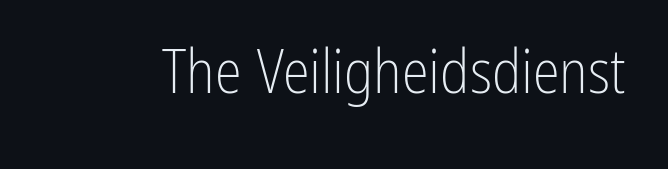
Q: Is the text bold? A: No.
Q: Is the text italic (slanted)? A: No, it is upright.
Q: Is the typeface a serif or a sans-serif typeface? A: Sans-serif.
Q: Is the text underlined? A: No.
Q: Is the spacing between letters normal or unusually wide? A: Normal.
Q: Width (condensed, normal, or wide)? A: Condensed.
Q: Stroke contrast? A: Low.
Q: x-height? A: Medium.
Q: Monospaced? A: No.
